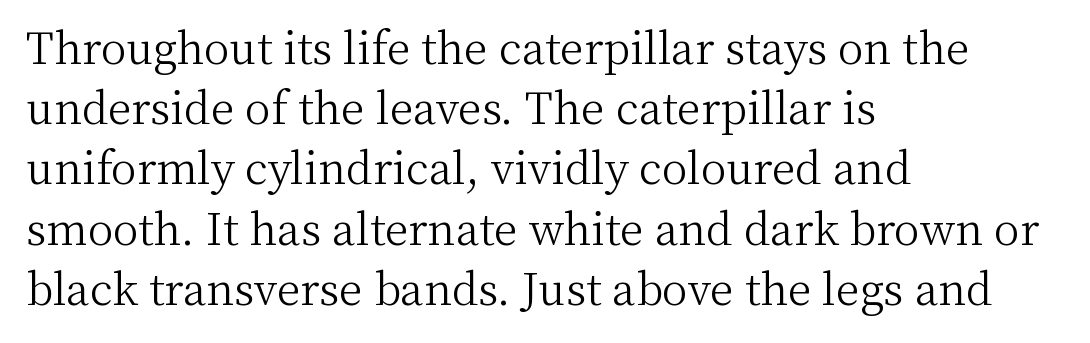
{"serif": "yes", "italic": "no", "bold": "no", "weight": "light", "width": "normal", "stroke_contrast": "medium", "x_height": "medium", "monospaced": "no", "underline": "no", "align": "left", "line_spacing": "normal", "line_spacing_ratio": 1.4, "letter_spacing": "normal", "letter_spacing_em": 0.0, "glyph_px": 43}
